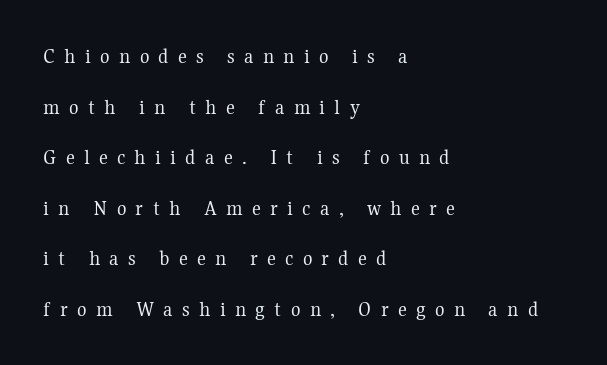
Q: Is the text bold? A: No.
Q: Is the text italic (slanted)? A: No, it is upright.
Q: Is the text underlined? A: No.
Q: How is the paragraph aligned? A: Left-aligned.
Q: Is the spacing between letters normal or unusually wide? A: Unusually wide.
Q: Is the spacing between lines tight, normal or loose? A: Loose.
